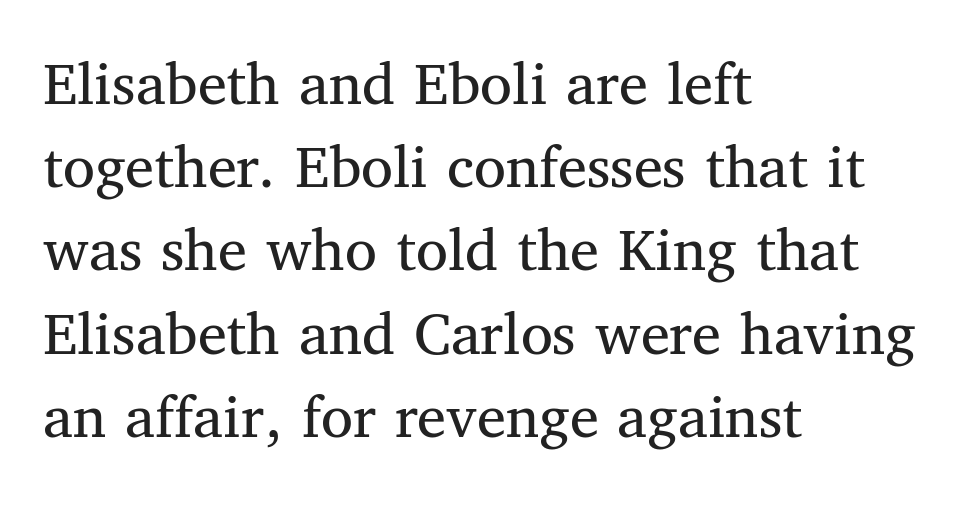
The image shows 65 px regular-weight serif type, upright; set left-aligned, normal line spacing (1.28x), normal letter spacing, not underlined; medium stroke contrast and a medium x-height.
